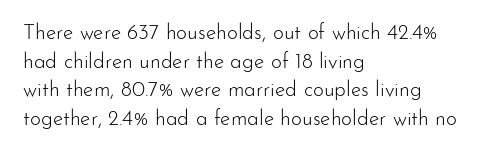
The image shows 21 px text type, upright; set left-aligned, normal line spacing (1.36x), normal letter spacing, not underlined.
